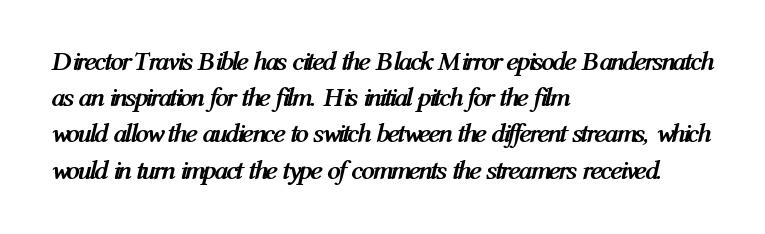
{"italic": "yes", "lean": "right", "slant_degrees": 12, "bold": "yes", "underline": "no", "align": "left", "line_spacing": "normal", "line_spacing_ratio": 1.34, "letter_spacing": "normal", "letter_spacing_em": 0.0, "glyph_px": 27}
